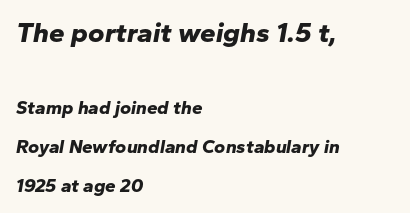
Size hierarchy here favors the leading block over the trailing one. How would I describe the line gaps? Wide and relaxed. How heavy is the stroke? Heavy — this is a bold. The strip under each line holds only bare page. A typesetter would call this proportional, since set widths differ per character.
